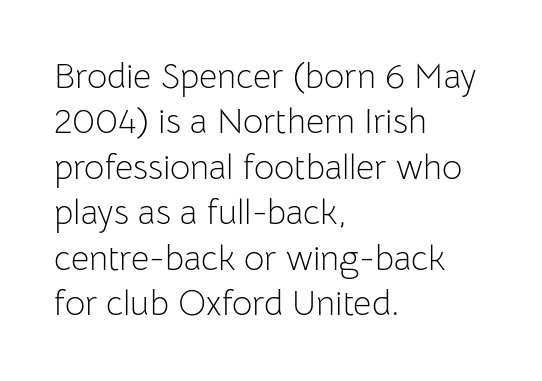
{"serif": "no", "italic": "no", "bold": "no", "weight": "light", "width": "normal", "stroke_contrast": "low", "x_height": "medium", "monospaced": "no", "underline": "no", "align": "left", "line_spacing": "normal", "line_spacing_ratio": 1.3, "letter_spacing": "normal", "letter_spacing_em": 0.0, "glyph_px": 35}
